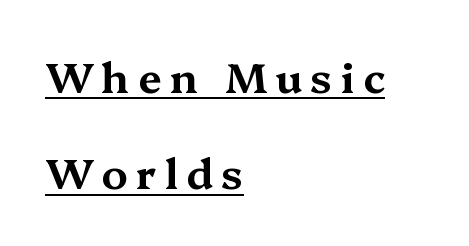
Does the leading feel generous? Absolutely, it's lavish. The passage shown is typeset with a serif family. The rendering uses natural spacing where letterforms have individual widths. The words here are underlined. The line texture is sparse and dotted thanks to wide tracking.
